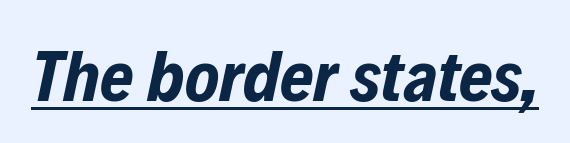
Q: Is the text bold? A: Yes.
Q: Is the text italic (slanted)? A: Yes, it leans right by about 12 degrees.
Q: Is the text underlined? A: Yes.
Q: Is the spacing between letters normal or unusually wide? A: Normal.
Q: Width (condensed, normal, or wide)? A: Condensed.
Q: Stroke contrast? A: Low.
Q: x-height? A: Medium.
Q: Monospaced? A: No.
